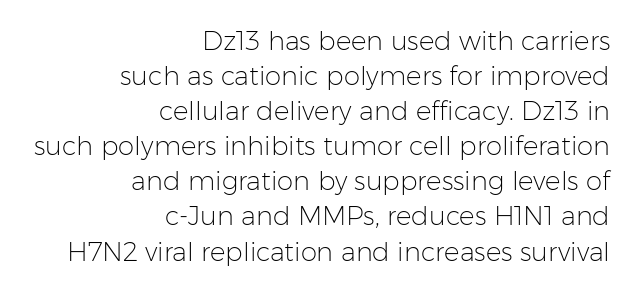
Q: Is the text bold? A: No.
Q: Is the text italic (slanted)? A: No, it is upright.
Q: Is the text underlined? A: No.
Q: How is the paragraph aligned? A: Right-aligned.
Q: Is the spacing between letters normal or unusually wide? A: Normal.
Q: Is the spacing between lines tight, normal or loose? A: Normal.
